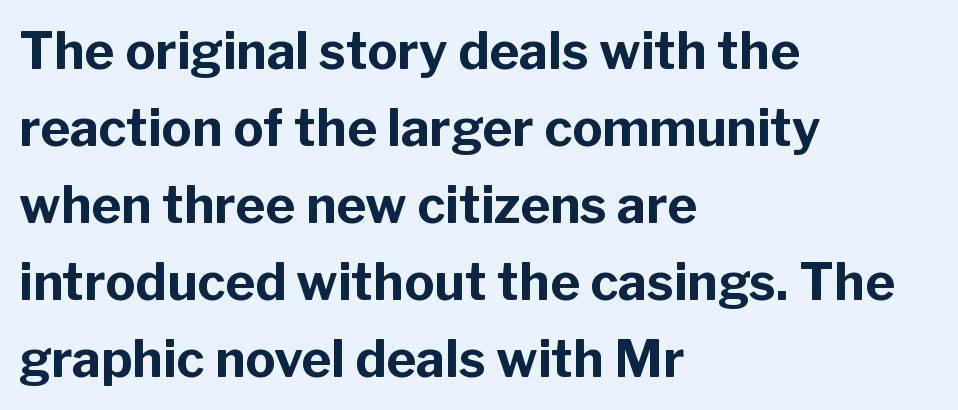
Q: Is the text bold? A: Yes.
Q: Is the text italic (slanted)? A: No, it is upright.
Q: Is the typeface a serif or a sans-serif typeface? A: Sans-serif.
Q: Is the text underlined? A: No.
Q: How is the paragraph aligned? A: Left-aligned.
Q: Is the spacing between letters normal or unusually wide? A: Normal.
Q: Is the spacing between lines tight, normal or loose? A: Normal.
Q: Width (condensed, normal, or wide)? A: Normal.
Q: Stroke contrast? A: Low.
Q: x-height? A: Medium.
Q: Monospaced? A: No.
